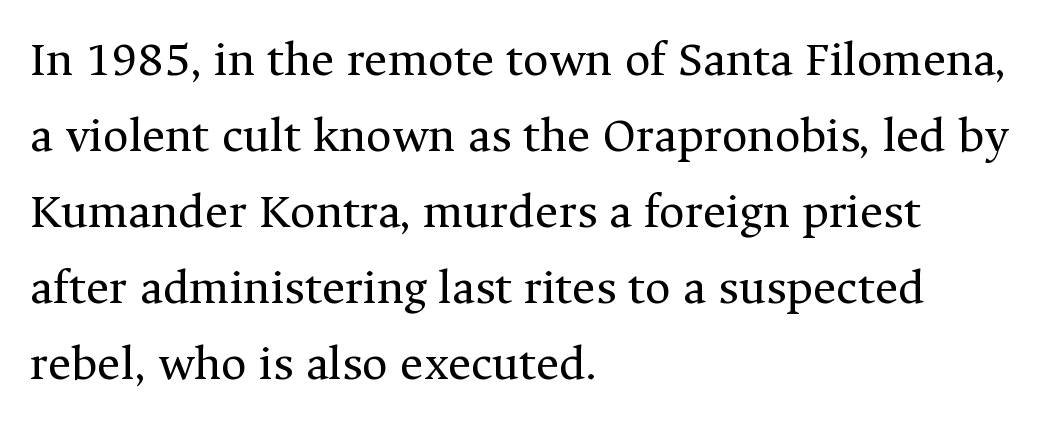
{"serif": "yes", "italic": "no", "bold": "no", "weight": "regular", "width": "normal", "stroke_contrast": "medium", "x_height": "medium", "monospaced": "no", "underline": "no", "align": "left", "line_spacing": "normal", "line_spacing_ratio": 1.52, "letter_spacing": "normal", "letter_spacing_em": 0.0, "glyph_px": 50}
